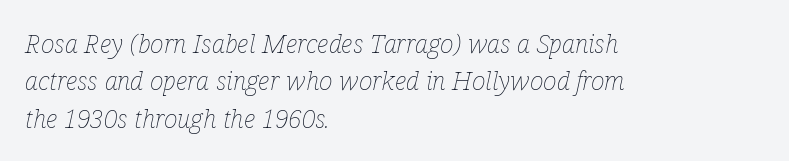
Regular leading. The passage is arranged the way most books set body copy — flush left. The passage shown leans; its letterforms are oblique. On a weight scale, this lands at 450 or below. Honestly, there is no underline to notice here at all.
